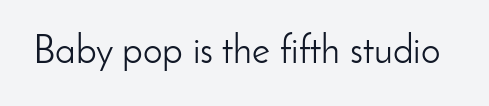
Rule under the text: the space is simply empty. Think of a printed novel: that variable character pitch is what you see here. Is there any slant? The stems are plumb. Each stroke keeps to a modest, everyday thickness or less. Nothing sits at the stroke ends, so this counts as sans-serif.
